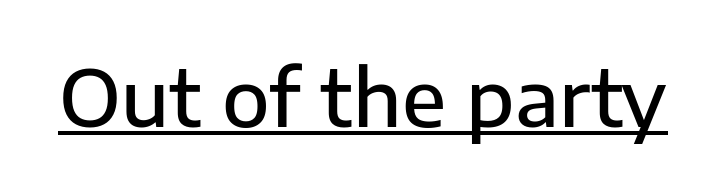
Quick note: not italic, upright. The face used here is a sans, in the tradition of grotesques and geometrics. Is the letter spacing exaggerated? No — it looks like the ordinary default. The face used here is proportionally spaced, like ordinary book or web type. Honestly, the underline is the first thing you notice here. The typesetting leans somewhat heavy: a semibold.
